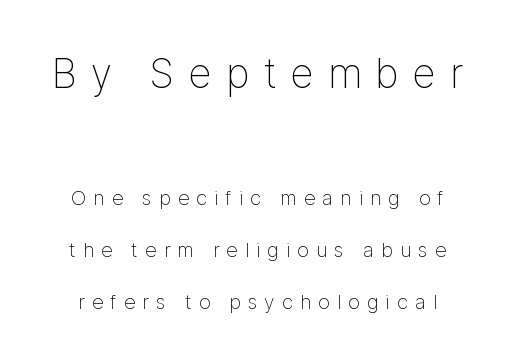
{"serif": "no", "italic": "no", "bold": "no", "weight": "thin", "width": "condensed", "stroke_contrast": "low", "x_height": "medium", "monospaced": "no", "underline": "no", "line_spacing": "loose", "line_spacing_ratio": 2.47, "letter_spacing": "wide", "letter_spacing_em": 0.34, "larger_block": "first", "size_ratio": 2.0, "glyph_px": 42}
